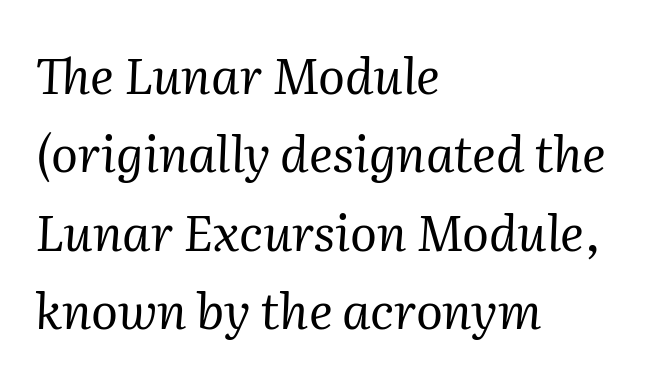
Q: Is the text bold? A: No.
Q: Is the text italic (slanted)? A: Yes, it leans right by about 2 degrees.
Q: Is the typeface a serif or a sans-serif typeface? A: Serif.
Q: Is the text underlined? A: No.
Q: How is the paragraph aligned? A: Left-aligned.
Q: Is the spacing between letters normal or unusually wide? A: Normal.
Q: Is the spacing between lines tight, normal or loose? A: Normal.
Q: Width (condensed, normal, or wide)? A: Normal.
Q: Stroke contrast? A: Medium.
Q: x-height? A: Medium.
Q: Monospaced? A: No.
